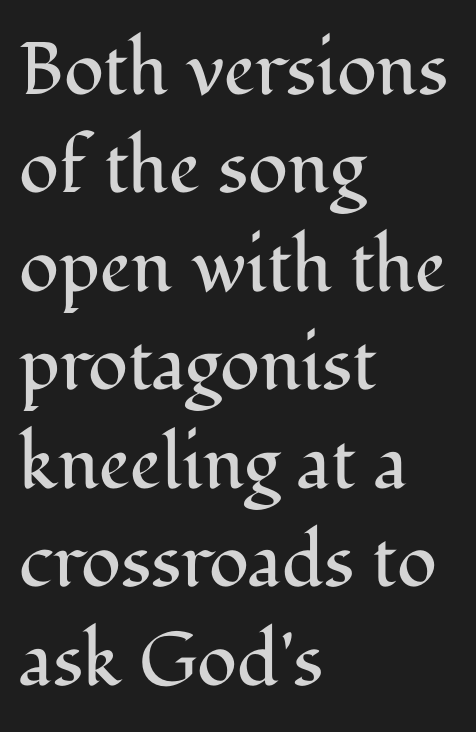
{"serif": "yes", "italic": "no", "bold": "no", "weight": "regular", "width": "normal", "stroke_contrast": "medium", "x_height": "medium", "monospaced": "no", "underline": "no", "align": "left", "line_spacing": "normal", "line_spacing_ratio": 1.33, "letter_spacing": "normal", "letter_spacing_em": 0.0, "glyph_px": 74}
